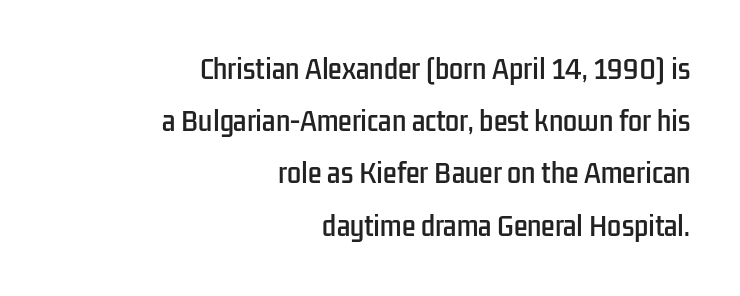
{"italic": "no", "underline": "no", "align": "right", "line_spacing": "loose", "line_spacing_ratio": 2.09, "letter_spacing": "normal", "letter_spacing_em": 0.0, "glyph_px": 25}
